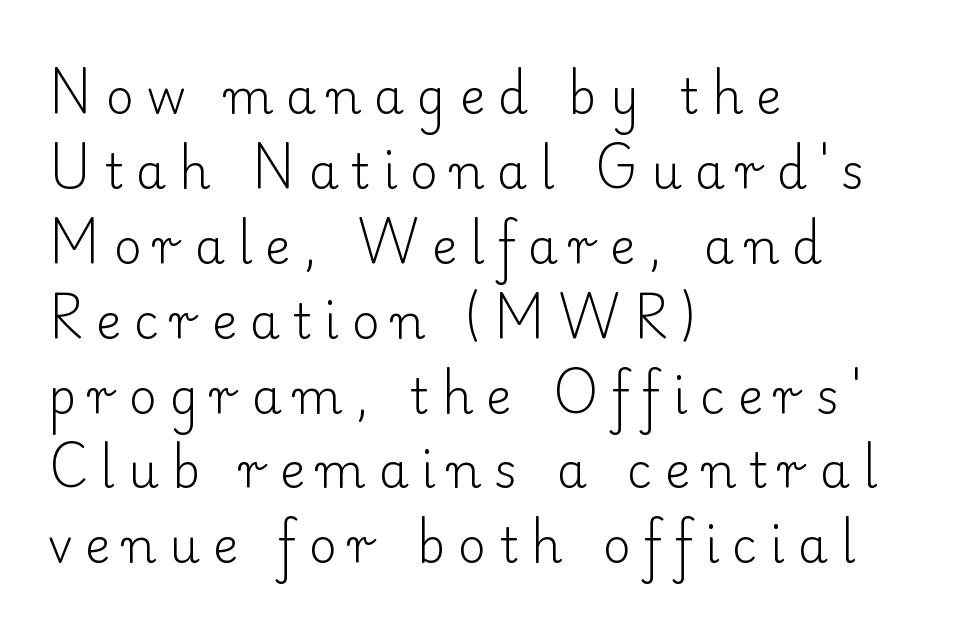
Q: Is the text bold? A: No.
Q: Is the text italic (slanted)? A: No, it is upright.
Q: Is the text underlined? A: No.
Q: How is the paragraph aligned? A: Left-aligned.
Q: Is the spacing between letters normal or unusually wide? A: Unusually wide.
Q: Is the spacing between lines tight, normal or loose? A: Normal.
Q: Width (condensed, normal, or wide)? A: Normal.
Q: Stroke contrast? A: Low.
Q: x-height? A: Small.
Q: Monospaced? A: No.
